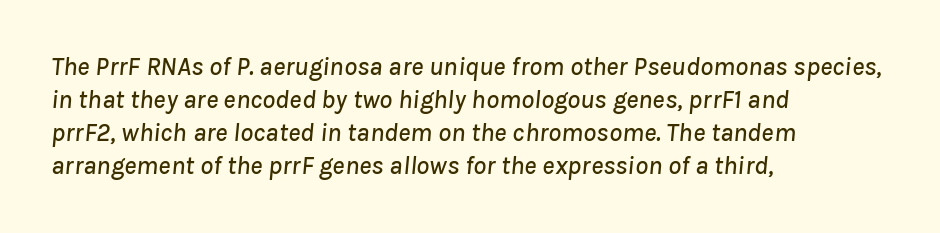
{"italic": "yes", "lean": "right", "slant_degrees": 8, "underline": "no", "align": "left", "line_spacing": "normal", "line_spacing_ratio": 1.27, "letter_spacing": "normal", "letter_spacing_em": 0.0, "glyph_px": 26}
